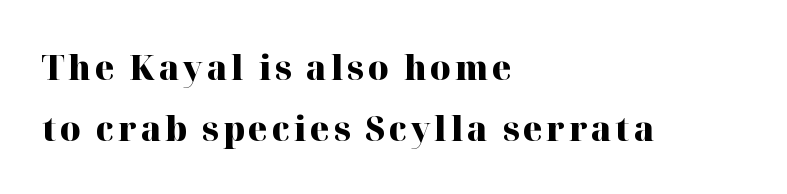
Ascenders rise straight up at ninety degrees. Varying glyph widths throughout — classic text-font behaviour. The typeface chosen for these lines features serifs. The space beneath each line is pristine and unruled. Compared with a centered layout, this one pins lines to the left instead. Notice how thick the strokes are: this is what a full bold looks like.
